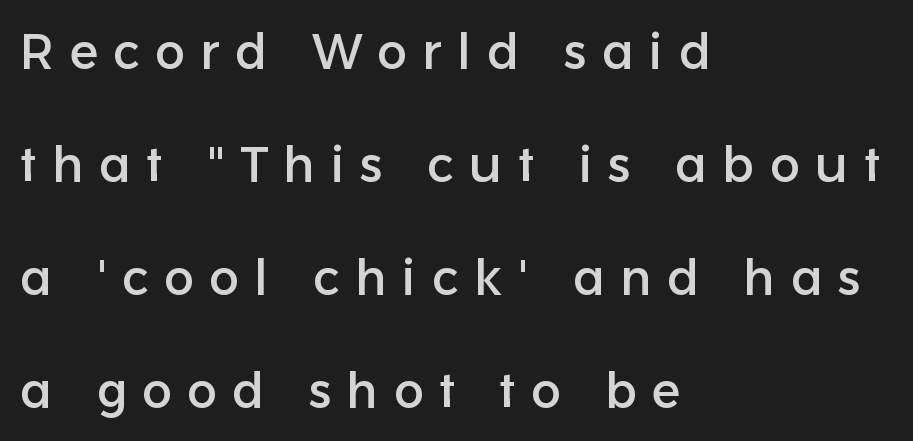
The foot of each line stays bare and open. Which margin do the lines hug? The left one — the right edge is uneven. Observe the absence of serifs on each vertical stroke in this sample. Someone cranked the tracking dial way up on this one. A typesetter would call this proportional, since set widths differ per character. The rendering uses a large line-height, opening up the rows.
